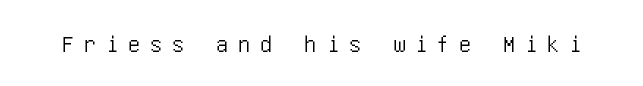
{"italic": "no", "underline": "no", "letter_spacing": "wide", "letter_spacing_em": 0.42, "glyph_px": 24}
